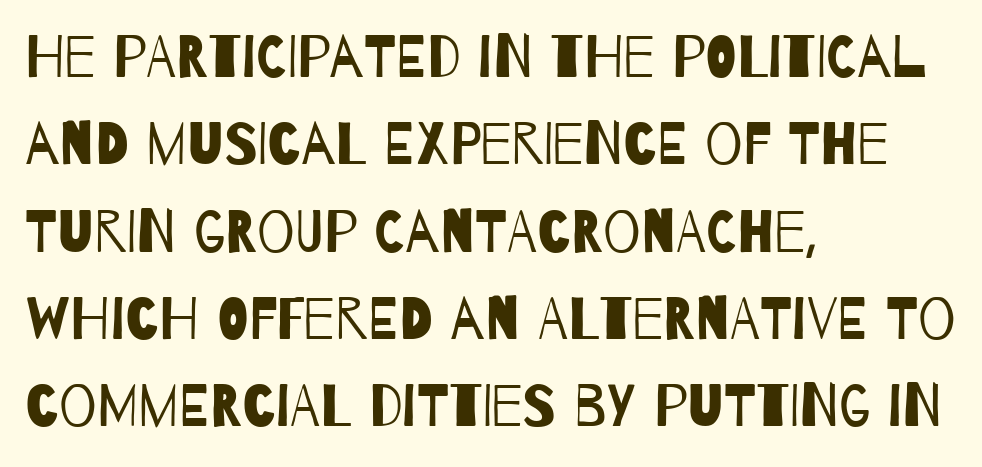
{"serif": "no", "bold": "no", "weight": "regular", "width": "condensed", "stroke_contrast": "low", "x_height": "large", "monospaced": "no", "underline": "no", "align": "left", "line_spacing": "normal", "line_spacing_ratio": 1.48, "letter_spacing": "normal", "letter_spacing_em": 0.0, "glyph_px": 59}
